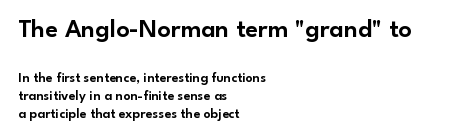
The gaps between neighbouring characters are ordinary and unremarkable. Type without underlining. The lines sit at an ordinary, default distance from one another. The upper block of text is set noticeably larger than the block beneath it. This sample is left-justified, so line endings fall wherever the words run out. Ordinary non-slanted type is in use.
